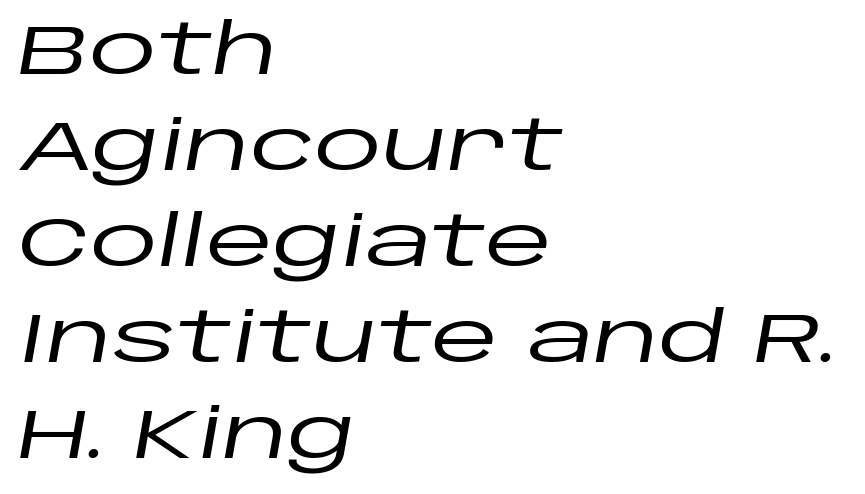
Q: Is the text italic (slanted)? A: Yes, it leans right by about 10 degrees.
Q: Is the text underlined? A: No.
Q: How is the paragraph aligned? A: Left-aligned.
Q: Is the spacing between letters normal or unusually wide? A: Normal.
Q: Is the spacing between lines tight, normal or loose? A: Normal.
Q: Width (condensed, normal, or wide)? A: Wide.
Q: Stroke contrast? A: Low.
Q: x-height? A: Large.
Q: Monospaced? A: No.
